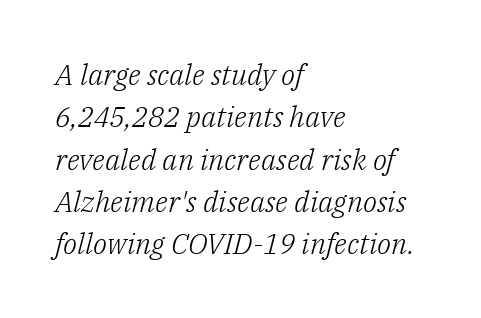
The rendering uses natural spacing where letterforms have individual widths. If you measured baseline to baseline, you'd find a middling distance. The area under the type is left untouched. The designer went with a serif here, giving each stem small feet.
